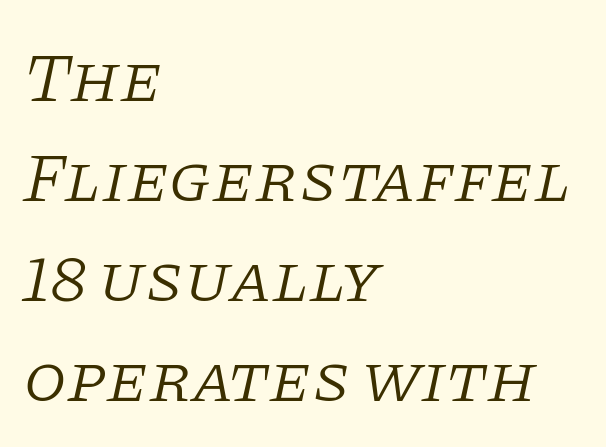
Q: Is the text bold? A: No.
Q: Is the text italic (slanted)? A: Yes, it leans right by about 11 degrees.
Q: Is the typeface a serif or a sans-serif typeface? A: Serif.
Q: Is the text underlined? A: No.
Q: How is the paragraph aligned? A: Left-aligned.
Q: Is the spacing between letters normal or unusually wide? A: Normal.
Q: Is the spacing between lines tight, normal or loose? A: Normal.
Q: Width (condensed, normal, or wide)? A: Normal.
Q: Stroke contrast? A: Low.
Q: x-height? A: Large.
Q: Monospaced? A: No.
